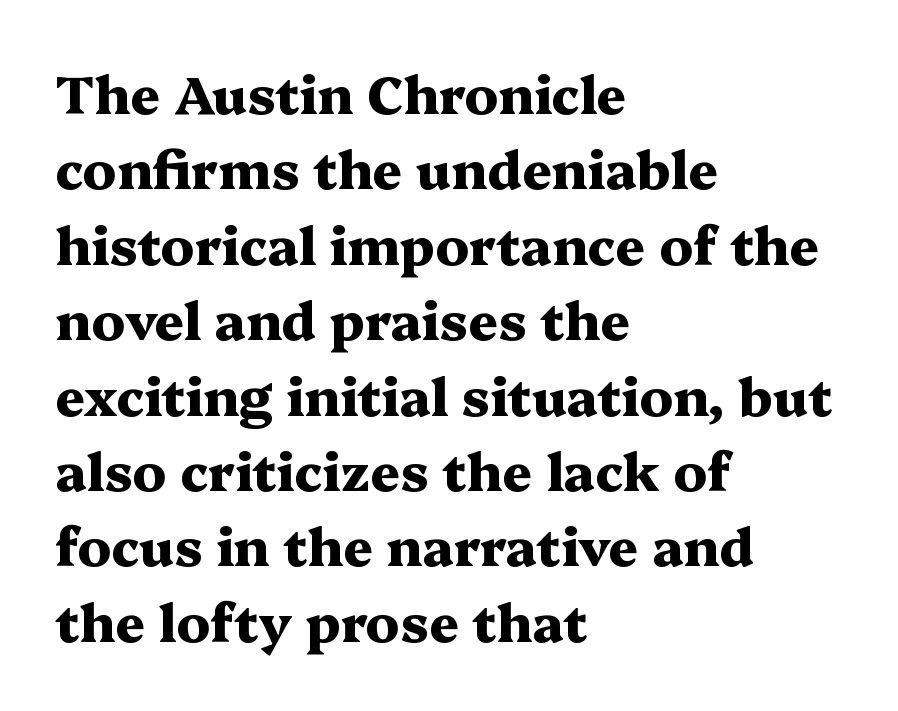
{"serif": "yes", "italic": "no", "bold": "yes", "weight": "heavy", "width": "wide", "stroke_contrast": "medium", "x_height": "medium", "monospaced": "no", "underline": "no", "align": "left", "line_spacing": "normal", "line_spacing_ratio": 1.45, "letter_spacing": "normal", "letter_spacing_em": 0.0, "glyph_px": 52}
